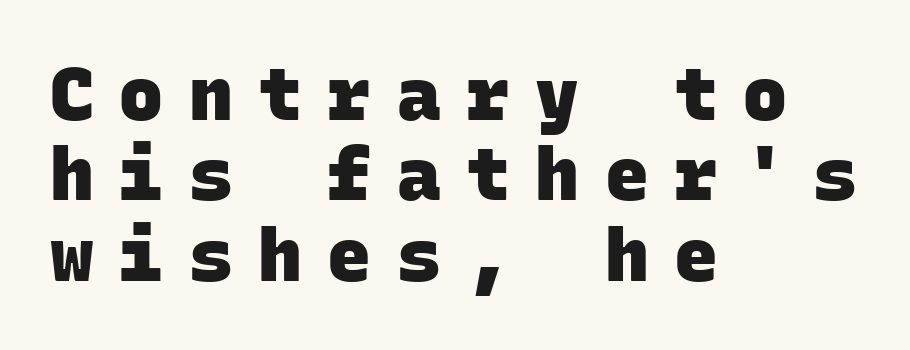
Q: Is the text bold? A: Yes.
Q: Is the typeface a serif or a sans-serif typeface? A: Sans-serif.
Q: Is the text underlined? A: No.
Q: How is the paragraph aligned? A: Left-aligned.
Q: Is the spacing between letters normal or unusually wide? A: Unusually wide.
Q: Is the spacing between lines tight, normal or loose? A: Tight.
Q: Width (condensed, normal, or wide)? A: Normal.
Q: Stroke contrast? A: Low.
Q: x-height? A: Large.
Q: Monospaced? A: Yes.
